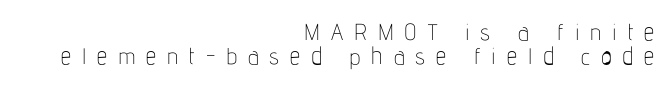
{"italic": "no", "bold": "no", "underline": "no", "align": "right", "line_spacing": "tight", "line_spacing_ratio": 1.05, "letter_spacing": "wide", "letter_spacing_em": 0.47, "glyph_px": 23}
